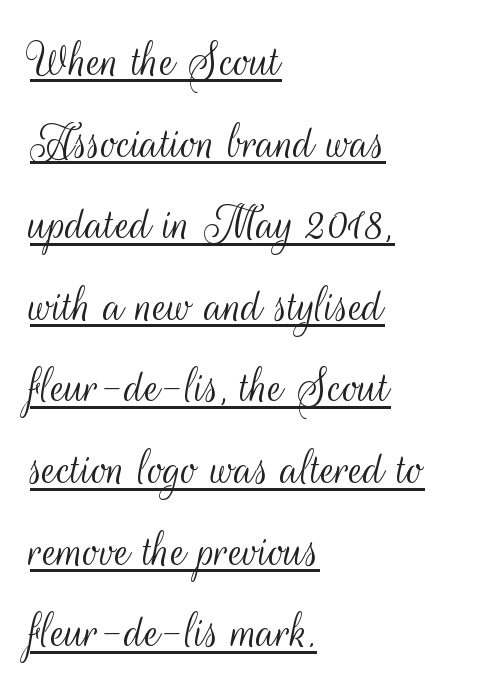
The image shows 53 px light, condensed sans-serif type; set left-aligned, normal line spacing (1.54x), normal letter spacing, underlined; medium stroke contrast and a small x-height.
